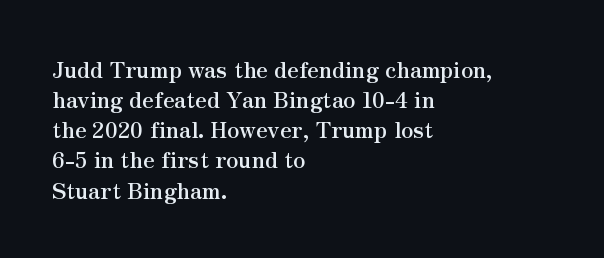
The image shows 22 px bold type, upright; set left-aligned, normal line spacing (1.37x), normal letter spacing, not underlined.
